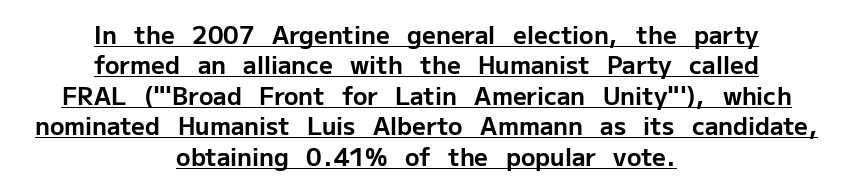
{"italic": "no", "bold": "yes", "underline": "yes", "align": "center", "line_spacing": "normal", "line_spacing_ratio": 1.27, "letter_spacing": "normal", "letter_spacing_em": 0.0, "glyph_px": 24}
